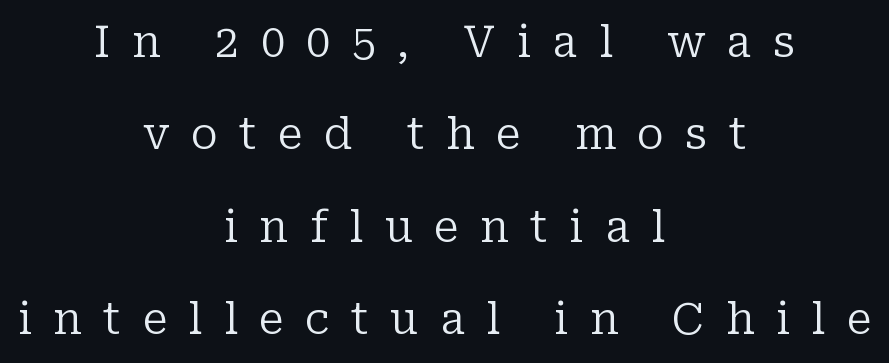
The image shows 43 px regular-weight serif type, upright; set centered, loose line spacing (2.15x), unusually wide letter spacing (+0.5 em), not underlined; low stroke contrast and a medium x-height.
